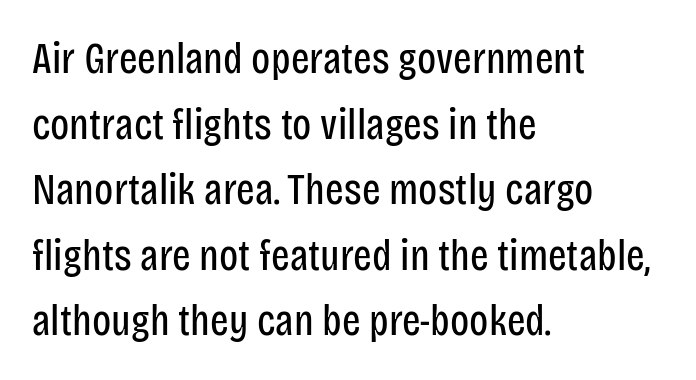
{"serif": "no", "italic": "no", "bold": "no", "weight": "regular", "width": "condensed", "stroke_contrast": "low", "x_height": "large", "monospaced": "no", "underline": "no", "align": "left", "line_spacing": "normal", "line_spacing_ratio": 1.49, "letter_spacing": "normal", "letter_spacing_em": 0.0, "glyph_px": 44}
